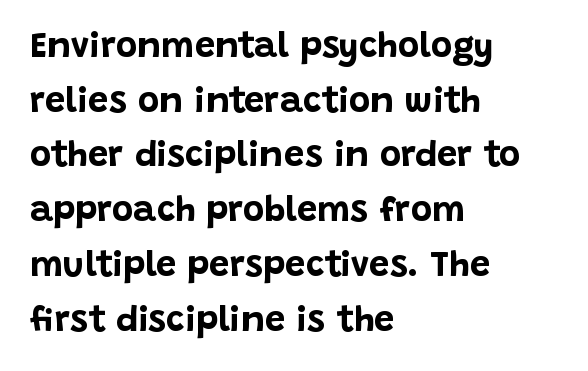
Q: Is the text bold? A: Yes.
Q: Is the text italic (slanted)? A: No, it is upright.
Q: Is the typeface a serif or a sans-serif typeface? A: Sans-serif.
Q: Is the text underlined? A: No.
Q: How is the paragraph aligned? A: Left-aligned.
Q: Is the spacing between letters normal or unusually wide? A: Normal.
Q: Is the spacing between lines tight, normal or loose? A: Normal.
Q: Width (condensed, normal, or wide)? A: Normal.
Q: Stroke contrast? A: Low.
Q: x-height? A: Large.
Q: Monospaced? A: No.
